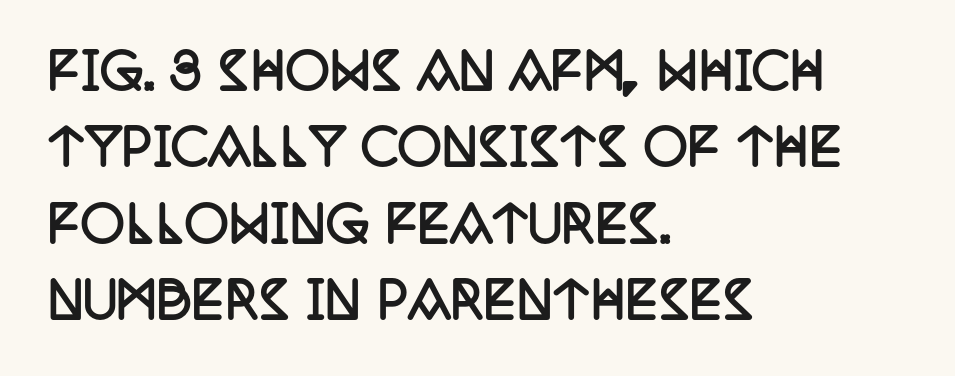
Q: Is the text bold? A: Yes.
Q: Is the text italic (slanted)? A: No, it is upright.
Q: Is the typeface a serif or a sans-serif typeface? A: Serif.
Q: Is the text underlined? A: No.
Q: How is the paragraph aligned? A: Left-aligned.
Q: Is the spacing between letters normal or unusually wide? A: Normal.
Q: Is the spacing between lines tight, normal or loose? A: Normal.
Q: Width (condensed, normal, or wide)? A: Condensed.
Q: Stroke contrast? A: Low.
Q: x-height? A: Large.
Q: Monospaced? A: No.
